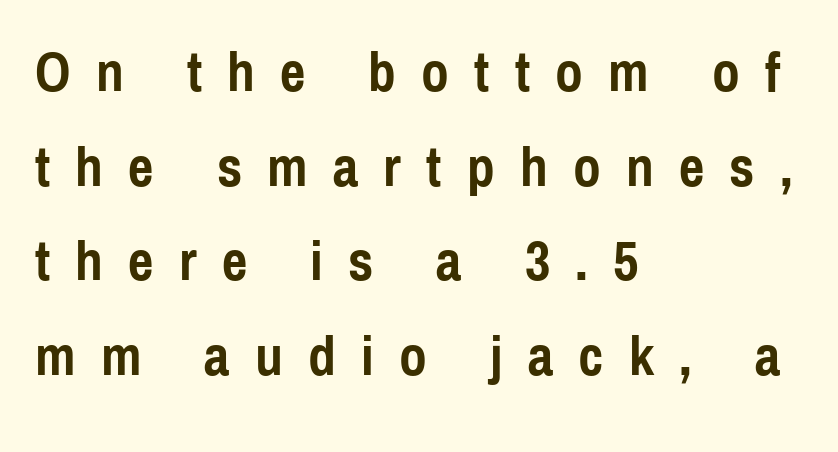
{"serif": "no", "italic": "no", "bold": "yes", "weight": "semibold", "width": "condensed", "x_height": "medium", "monospaced": "no", "underline": "no", "align": "left", "line_spacing": "normal", "line_spacing_ratio": 1.69, "letter_spacing": "wide", "letter_spacing_em": 0.45, "glyph_px": 56}
